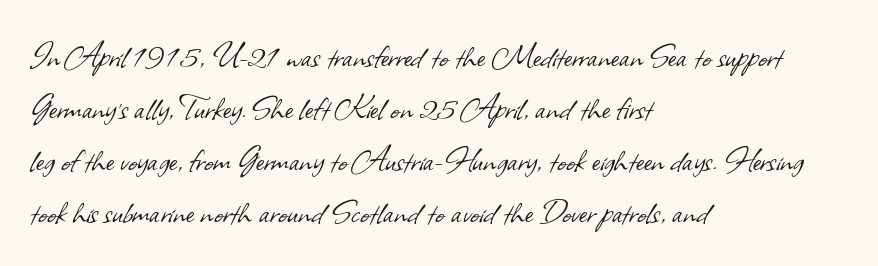
{"serif": "no", "bold": "no", "weight": "light", "width": "normal", "stroke_contrast": "low", "x_height": "small", "monospaced": "no", "underline": "no", "align": "left", "line_spacing": "normal", "line_spacing_ratio": 1.33, "letter_spacing": "normal", "letter_spacing_em": 0.0, "glyph_px": 39}
